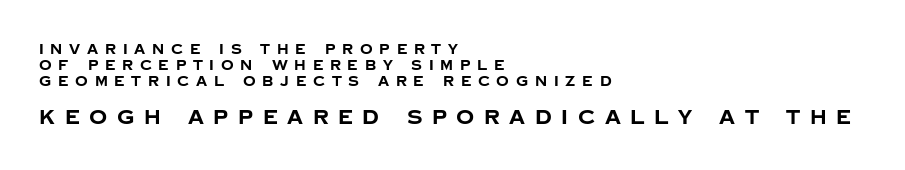
{"italic": "no", "bold": "yes", "underline": "no", "align": "left", "line_spacing": "tight", "line_spacing_ratio": 1.14, "letter_spacing": "wide", "letter_spacing_em": 0.48, "larger_block": "second", "size_ratio": 1.43, "glyph_px": 20}
